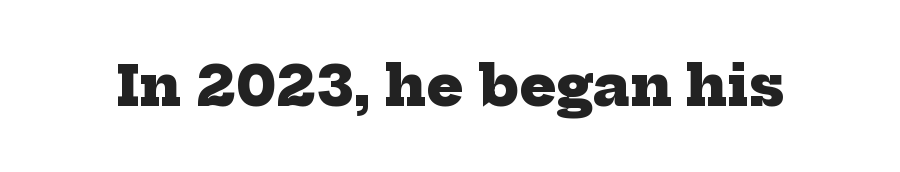
The image shows 55 px heavy serif type; set normal letter spacing, not underlined; low stroke contrast and a medium x-height.
